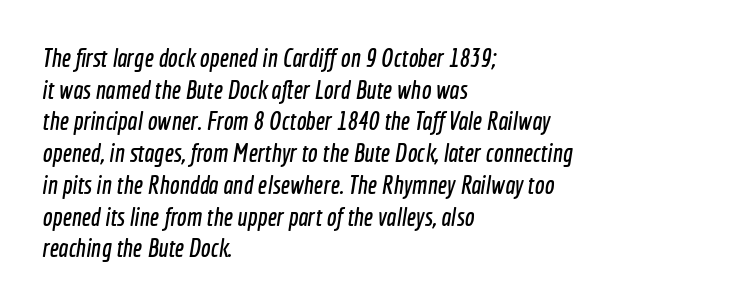
The image shows 26 px text type; set left-aligned, line spacing 1.22x, normal letter spacing, not underlined.
